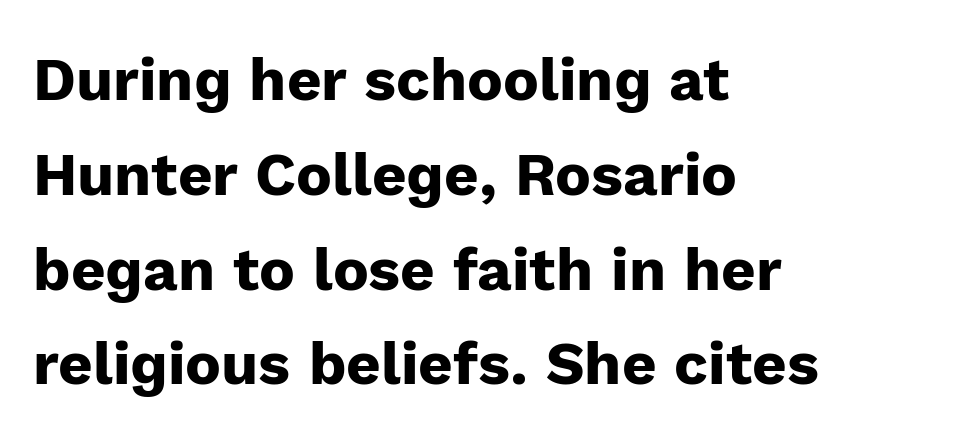
{"serif": "no", "italic": "no", "bold": "yes", "weight": "heavy", "width": "normal", "stroke_contrast": "low", "x_height": "medium", "monospaced": "no", "underline": "no", "align": "left", "line_spacing": "normal", "line_spacing_ratio": 1.58, "letter_spacing": "normal", "letter_spacing_em": 0.0, "glyph_px": 60}
